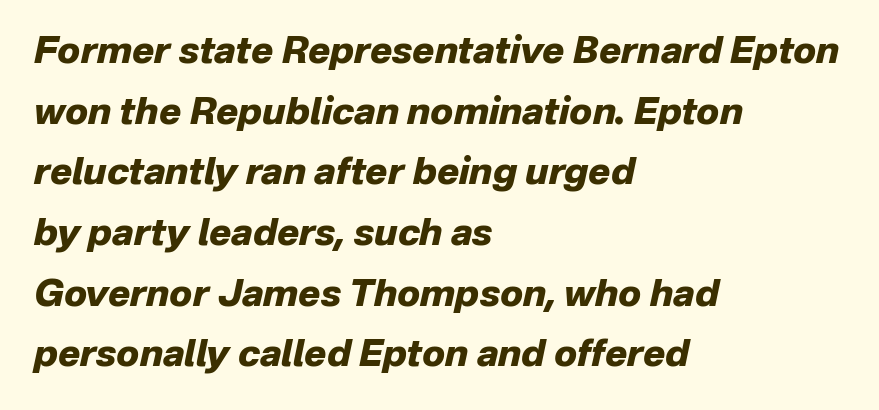
Q: Is the text bold? A: Yes.
Q: Is the text italic (slanted)? A: Yes, it leans right by about 12 degrees.
Q: Is the text underlined? A: No.
Q: How is the paragraph aligned? A: Left-aligned.
Q: Is the spacing between letters normal or unusually wide? A: Normal.
Q: Is the spacing between lines tight, normal or loose? A: Normal.
Q: Width (condensed, normal, or wide)? A: Normal.
Q: Stroke contrast? A: Low.
Q: x-height? A: Medium.
Q: Monospaced? A: No.
